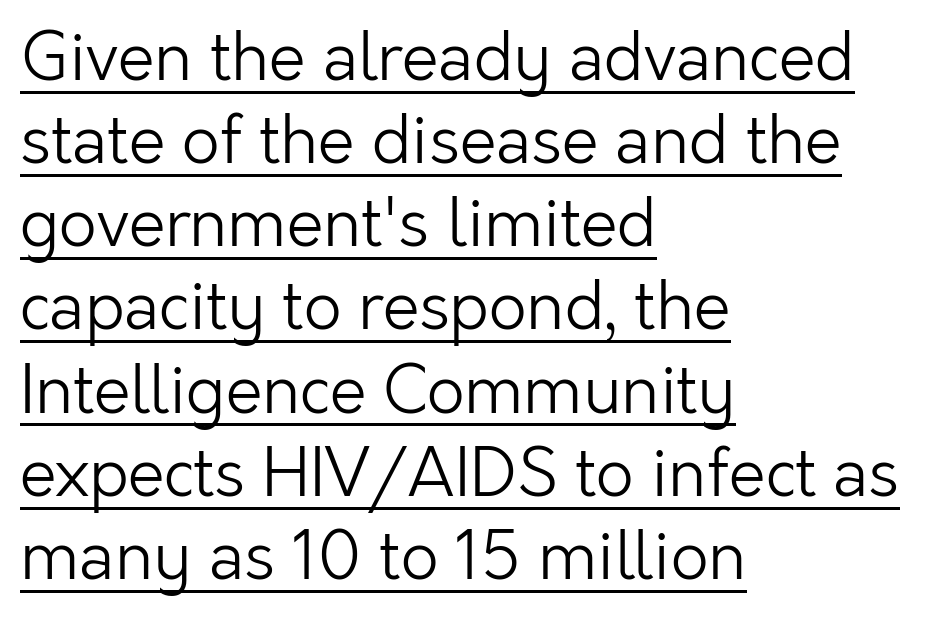
Q: Is the text bold? A: No.
Q: Is the text italic (slanted)? A: No, it is upright.
Q: Is the typeface a serif or a sans-serif typeface? A: Sans-serif.
Q: Is the text underlined? A: Yes.
Q: How is the paragraph aligned? A: Left-aligned.
Q: Is the spacing between letters normal or unusually wide? A: Normal.
Q: Is the spacing between lines tight, normal or loose? A: Normal.
Q: Width (condensed, normal, or wide)? A: Normal.
Q: Stroke contrast? A: Low.
Q: x-height? A: Medium.
Q: Monospaced? A: No.
